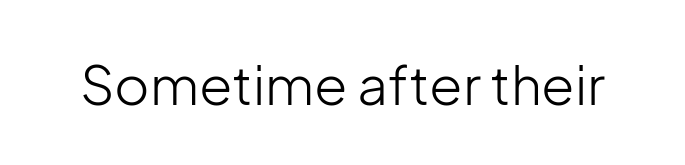
{"serif": "no", "italic": "no", "bold": "no", "weight": "light", "width": "normal", "stroke_contrast": "low", "x_height": "medium", "monospaced": "no", "underline": "no", "letter_spacing": "normal", "letter_spacing_em": 0.0, "glyph_px": 54}
